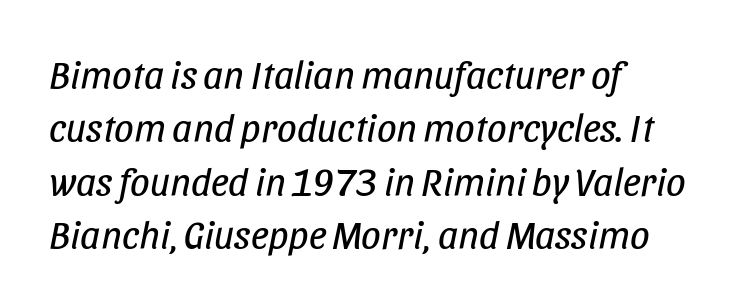
Q: Is the text bold? A: No.
Q: Is the text italic (slanted)? A: Yes, it leans right by about 11 degrees.
Q: Is the text underlined? A: No.
Q: How is the paragraph aligned? A: Left-aligned.
Q: Is the spacing between letters normal or unusually wide? A: Normal.
Q: Is the spacing between lines tight, normal or loose? A: Normal.
Q: Width (condensed, normal, or wide)? A: Condensed.
Q: Stroke contrast? A: Low.
Q: x-height? A: Large.
Q: Monospaced? A: No.
